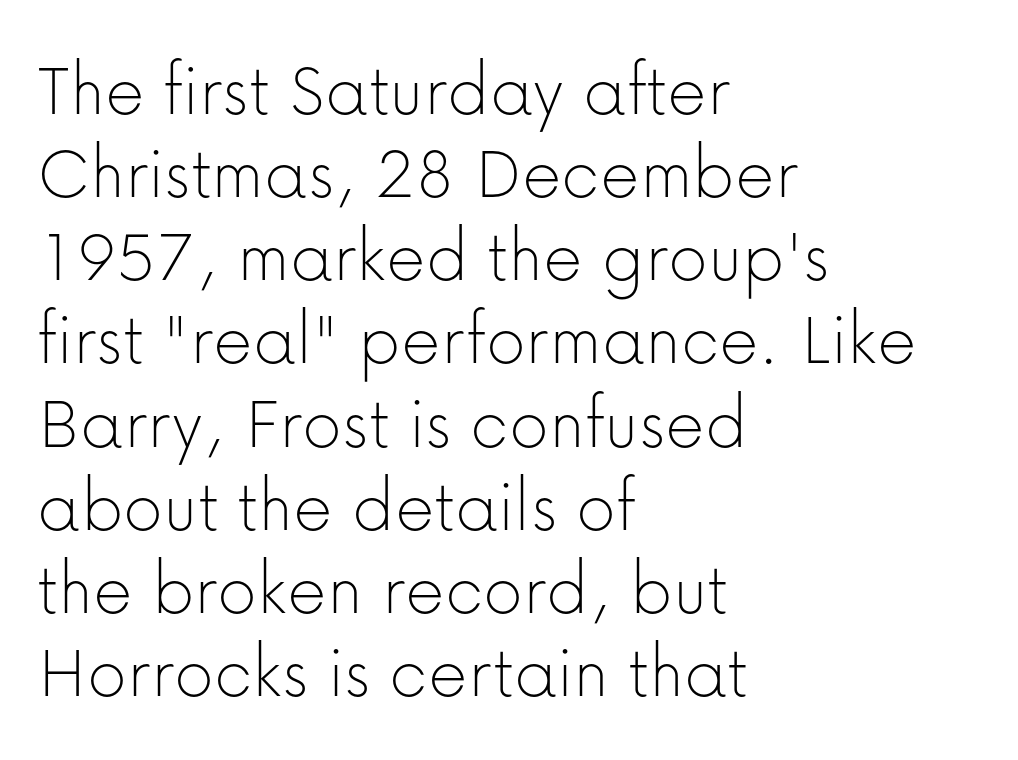
One glance says dense: line gaps are narrower than usual. The rendering uses natural spacing where letterforms have individual widths. This sample is left-justified, so line endings fall wherever the words run out. Students, note that the glyphs here touch the page at normal intervals.
